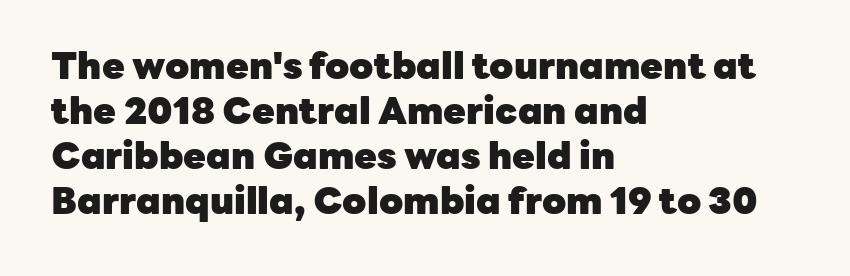
The setting favours the left margin, as ordinary paragraphs usually do. Plenty of ink on the page — the face is bold. Serifs: no, the terminals of the letterforms are clean. Students, note that the glyphs here touch the page at normal intervals. Posture: upright roman.
